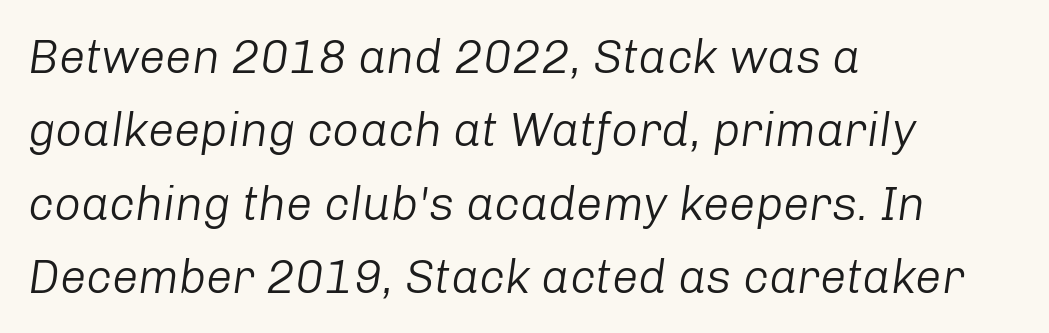
Q: Is the text bold? A: No.
Q: Is the text italic (slanted)? A: Yes, it leans right by about 8 degrees.
Q: Is the text underlined? A: No.
Q: How is the paragraph aligned? A: Left-aligned.
Q: Is the spacing between letters normal or unusually wide? A: Normal.
Q: Is the spacing between lines tight, normal or loose? A: Normal.
Q: Width (condensed, normal, or wide)? A: Normal.
Q: Stroke contrast? A: Low.
Q: x-height? A: Medium.
Q: Monospaced? A: No.
